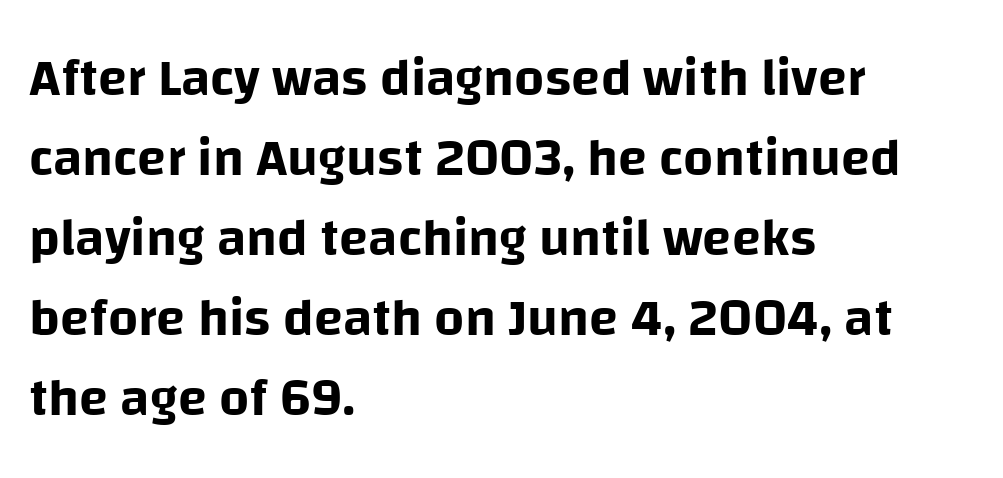
The image shows 53 px sans-serif type, upright; set left-aligned, normal line spacing (1.51x), normal letter spacing, not underlined; low stroke contrast and a large x-height.
